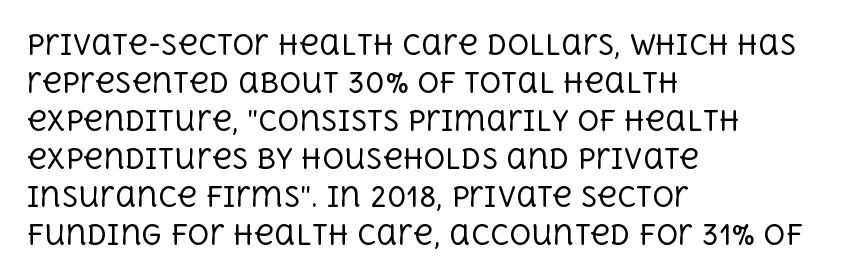
Q: Is the text bold? A: No.
Q: Is the text italic (slanted)? A: No, it is upright.
Q: Is the text underlined? A: No.
Q: How is the paragraph aligned? A: Left-aligned.
Q: Is the spacing between letters normal or unusually wide? A: Normal.
Q: Is the spacing between lines tight, normal or loose? A: Normal.
